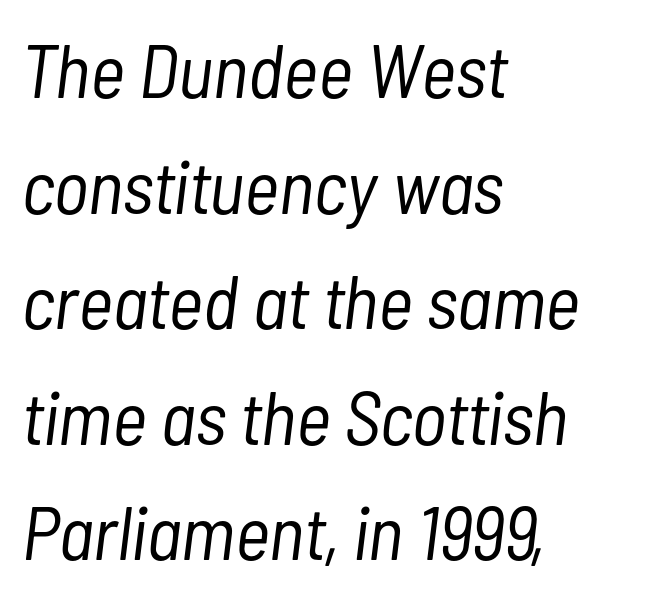
The image shows 76 px light, condensed type, italic (leaning right); set left-aligned, normal line spacing (1.52x), normal letter spacing, not underlined; low stroke contrast and a medium x-height.
